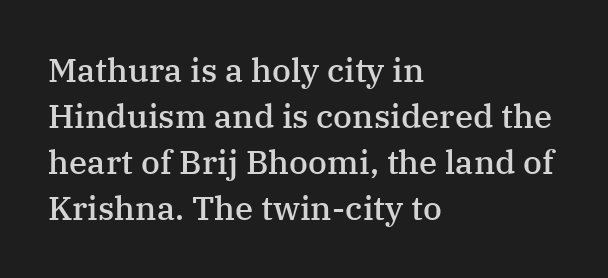
The image shows 33 px semibold serif type, upright; set left-aligned, normal line spacing (1.39x), normal letter spacing, not underlined; medium stroke contrast and a medium x-height.
